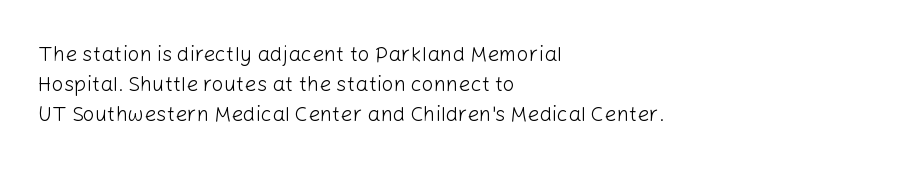
Compared with typical body copy, the letter spacing here is the same. The text block is weighted toward the left margin, trailing off unevenly rightward. The foot of each line stays bare and open. Evenly set lines give the paragraph a standard silhouette. Stroke thickness stays within the range of a standard reading face or lighter.
